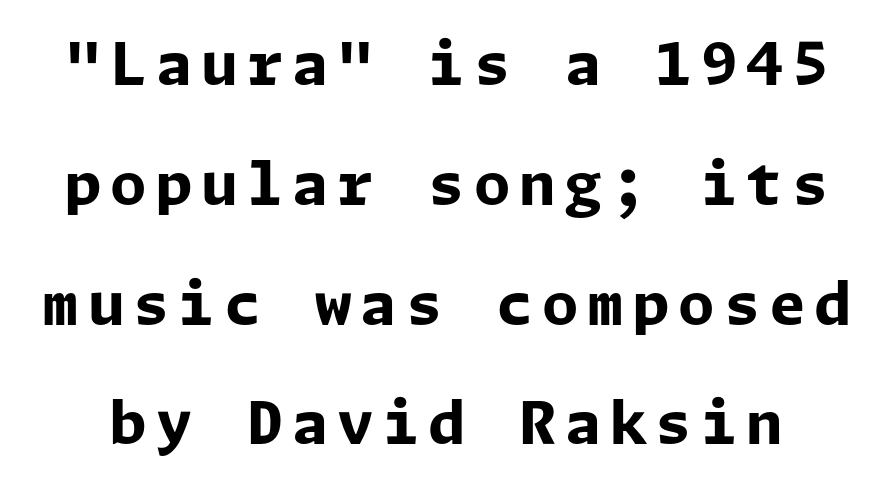
{"serif": "no", "italic": "no", "bold": "yes", "weight": "bold", "width": "normal", "stroke_contrast": "low", "x_height": "medium", "underline": "no", "line_spacing": "loose", "line_spacing_ratio": 2.03, "glyph_px": 59}
